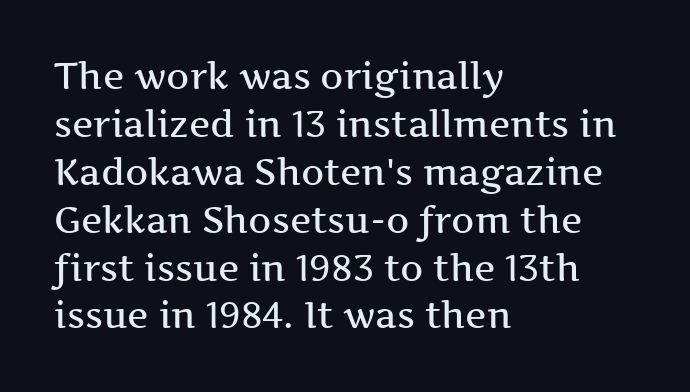
Q: Is the text italic (slanted)? A: No, it is upright.
Q: Is the typeface a serif or a sans-serif typeface? A: Serif.
Q: Is the text underlined? A: No.
Q: How is the paragraph aligned? A: Left-aligned.
Q: Is the spacing between letters normal or unusually wide? A: Normal.
Q: Is the spacing between lines tight, normal or loose? A: Normal.
Q: Width (condensed, normal, or wide)? A: Wide.
Q: Stroke contrast? A: Medium.
Q: x-height? A: Medium.
Q: Monospaced? A: No.
